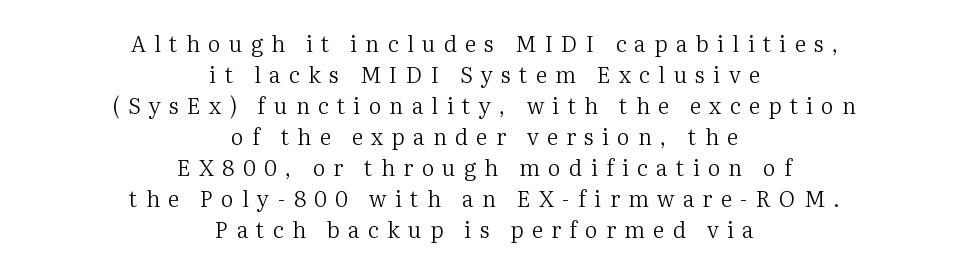
The setting favours the middle, as headings and verse often do. Baseline-to-baseline distance is the conventional proportion of letter height. The glyphs are unaccompanied by any horizontal stroke below them. Is the type heavy? It reads as light-to-regular instead. The letters stand upright; this is a roman face. Letter spacing: wide.
